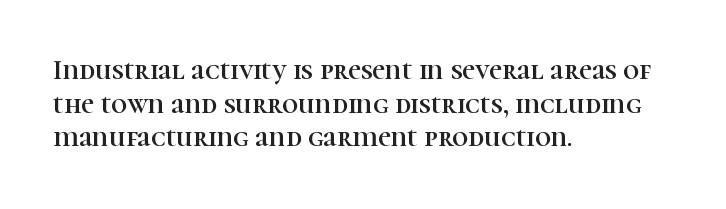
Q: Is the text italic (slanted)? A: No, it is upright.
Q: Is the typeface a serif or a sans-serif typeface? A: Serif.
Q: Is the text underlined? A: No.
Q: How is the paragraph aligned? A: Left-aligned.
Q: Is the spacing between letters normal or unusually wide? A: Normal.
Q: Width (condensed, normal, or wide)? A: Normal.
Q: Stroke contrast? A: High.
Q: x-height? A: Medium.
Q: Monospaced? A: No.
